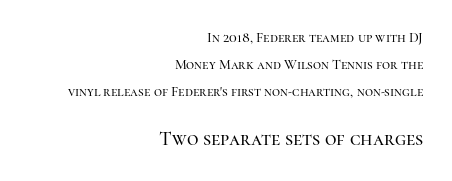
Q: Is the text italic (slanted)? A: No, it is upright.
Q: Is the text underlined? A: No.
Q: How is the paragraph aligned? A: Right-aligned.
Q: Is the spacing between letters normal or unusually wide? A: Normal.
Q: Is the spacing between lines tight, normal or loose? A: Loose.
Q: Which block of text is set in a larger size, the first (top) or the second (bottom)? A: The second (bottom) one.
